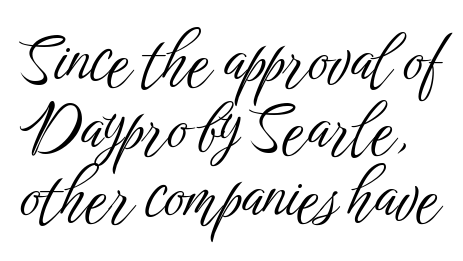
{"serif": "no", "bold": "no", "weight": "light", "width": "condensed", "stroke_contrast": "low", "x_height": "medium", "monospaced": "no", "underline": "no", "line_spacing": "tight", "line_spacing_ratio": 1.08, "letter_spacing": "normal", "letter_spacing_em": 0.0, "glyph_px": 63}
